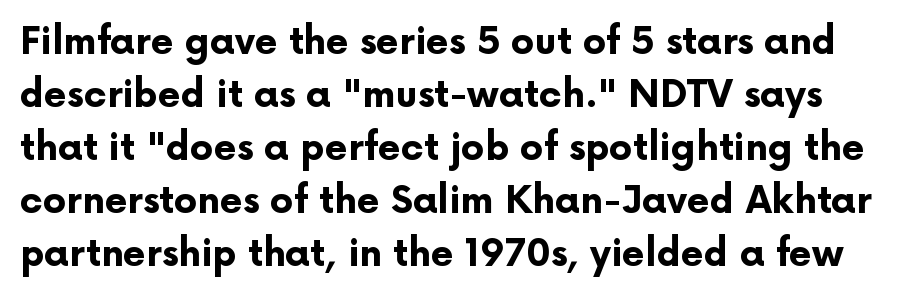
The image shows 37 px bold sans-serif type, upright; set normal line spacing (1.43x), normal letter spacing, not underlined; low stroke contrast and a medium x-height.
